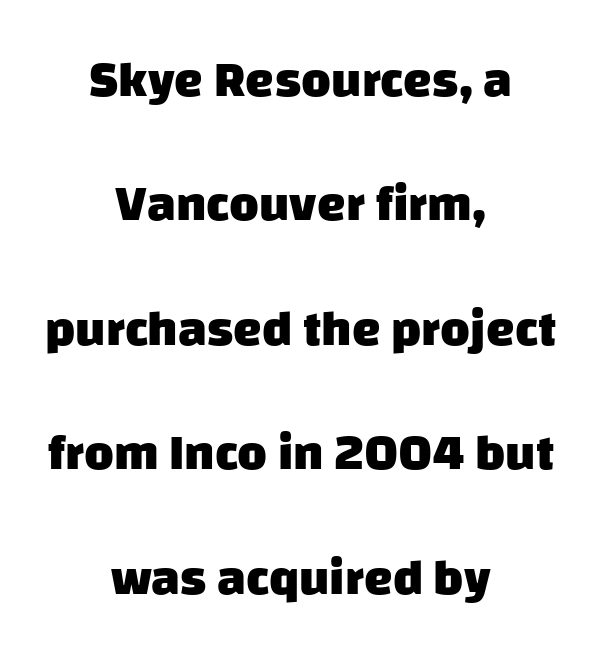
The image shows 51 px heavy sans-serif type; set centered, loose line spacing (2.44x), normal letter spacing, not underlined; low stroke contrast and a large x-height.
